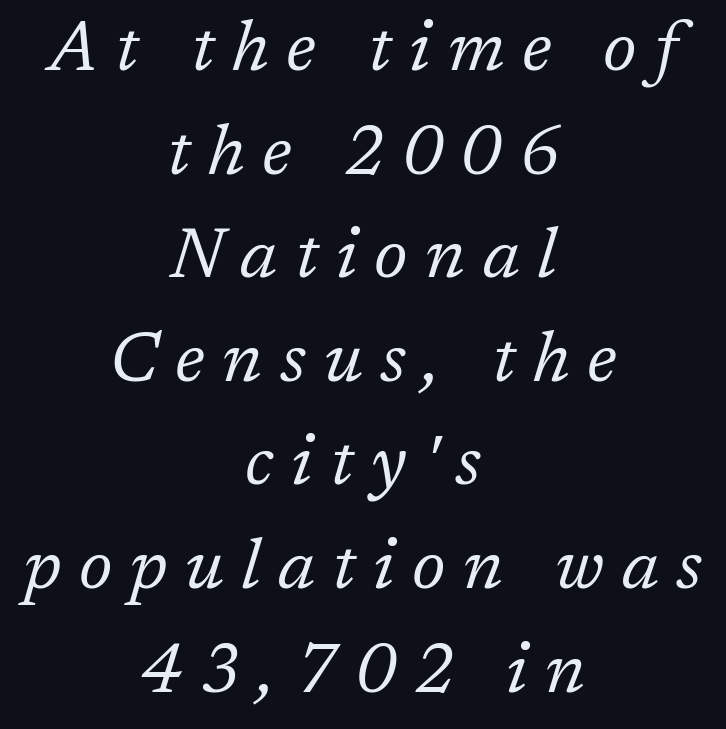
Q: Is the text bold? A: No.
Q: Is the text italic (slanted)? A: Yes, it leans right by about 17 degrees.
Q: Is the typeface a serif or a sans-serif typeface? A: Serif.
Q: Is the text underlined? A: No.
Q: How is the paragraph aligned? A: Centered.
Q: Is the spacing between letters normal or unusually wide? A: Unusually wide.
Q: Is the spacing between lines tight, normal or loose? A: Normal.
Q: Width (condensed, normal, or wide)? A: Normal.
Q: Stroke contrast? A: Low.
Q: x-height? A: Medium.
Q: Monospaced? A: No.
